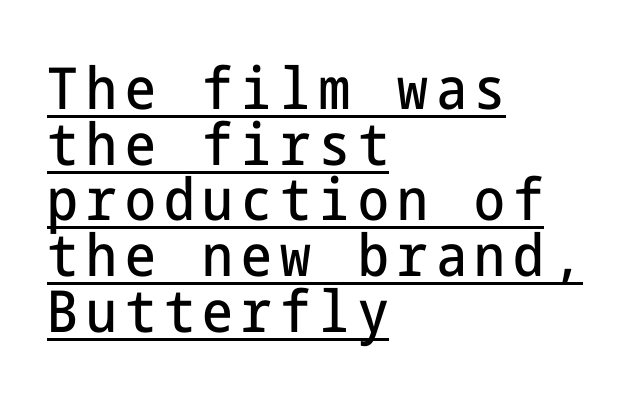
Q: Is the text italic (slanted)? A: No, it is upright.
Q: Is the typeface a serif or a sans-serif typeface? A: Sans-serif.
Q: Is the text underlined? A: Yes.
Q: How is the paragraph aligned? A: Left-aligned.
Q: Is the spacing between lines tight, normal or loose? A: Tight.
Q: Width (condensed, normal, or wide)? A: Condensed.
Q: Stroke contrast? A: Low.
Q: x-height? A: Medium.
